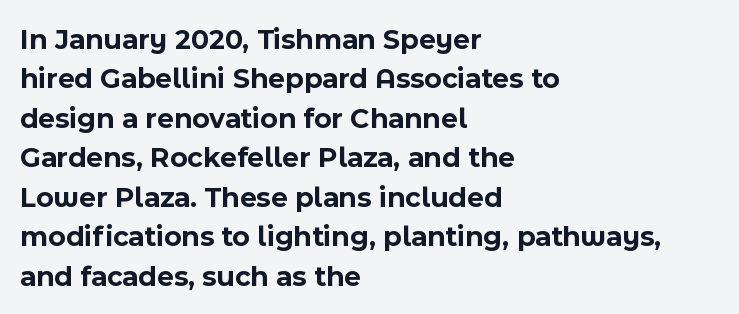
Q: Is the text bold? A: Yes.
Q: Is the text italic (slanted)? A: No, it is upright.
Q: Is the typeface a serif or a sans-serif typeface? A: Sans-serif.
Q: Is the text underlined? A: No.
Q: How is the paragraph aligned? A: Left-aligned.
Q: Is the spacing between letters normal or unusually wide? A: Normal.
Q: Is the spacing between lines tight, normal or loose? A: Normal.
Q: Width (condensed, normal, or wide)? A: Normal.
Q: x-height? A: Medium.
Q: Monospaced? A: No.
